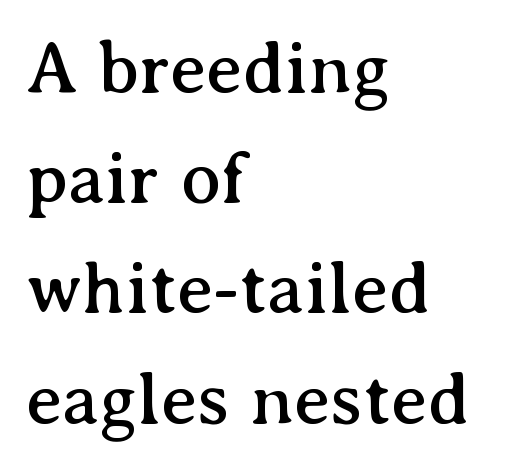
{"serif": "yes", "italic": "no", "width": "normal", "stroke_contrast": "medium", "x_height": "medium", "monospaced": "no", "underline": "no", "align": "left", "line_spacing": "normal", "line_spacing_ratio": 1.47, "letter_spacing": "normal", "letter_spacing_em": 0.0, "glyph_px": 75}
